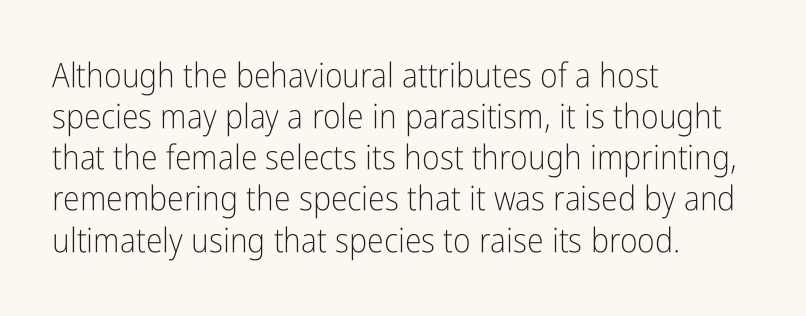
The image shows 34 px light, condensed sans-serif type, upright; set left-aligned, line spacing 1.21x, normal letter spacing, not underlined; low stroke contrast and a medium x-height.
